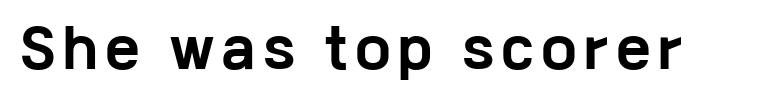
Q: Is the text bold? A: Yes.
Q: Is the text italic (slanted)? A: No, it is upright.
Q: Is the typeface a serif or a sans-serif typeface? A: Sans-serif.
Q: Is the text underlined? A: No.
Q: Width (condensed, normal, or wide)? A: Wide.
Q: Stroke contrast? A: Low.
Q: x-height? A: Medium.
Q: Monospaced? A: No.
